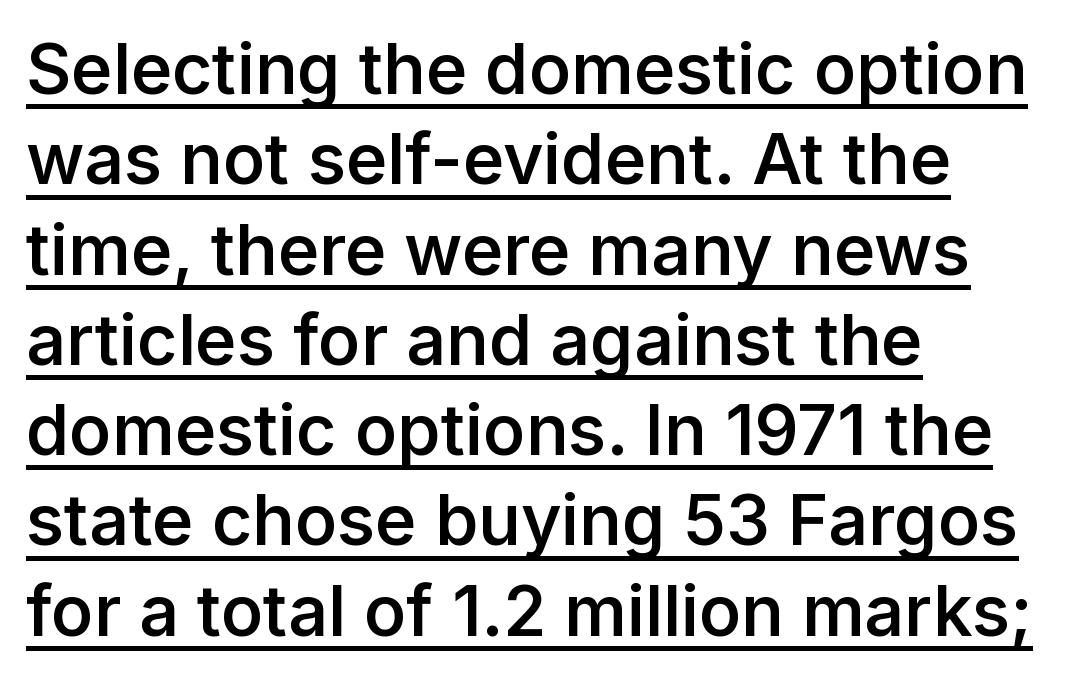
Q: Is the text bold? A: Semi-bold.
Q: Is the text italic (slanted)? A: No, it is upright.
Q: Is the typeface a serif or a sans-serif typeface? A: Sans-serif.
Q: Is the text underlined? A: Yes.
Q: How is the paragraph aligned? A: Left-aligned.
Q: Is the spacing between letters normal or unusually wide? A: Normal.
Q: Is the spacing between lines tight, normal or loose? A: Normal.
Q: Width (condensed, normal, or wide)? A: Normal.
Q: Stroke contrast? A: Low.
Q: x-height? A: Medium.
Q: Monospaced? A: No.
